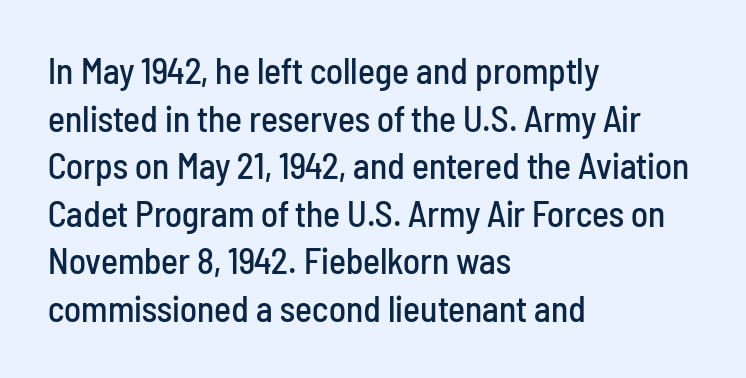
In terms of leading, this rendering sits right in the middle. Ascenders rise straight up at ninety degrees. Regarding serifs, this sample does without them. Note the varied advance widths — an 'i' is clearly narrower than an 'm'. What stands out about the letter spacing? Nothing — it is the standard amount.
